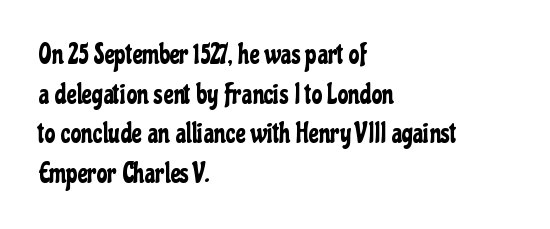
Reading down the column, the eye jumps a familiar distance to each next line. The gaps between neighbouring characters are ordinary and unremarkable. Every character sits straight up, as roman type does. These lines stack with their left ends in a neat column. Bare-footed words on every line.
